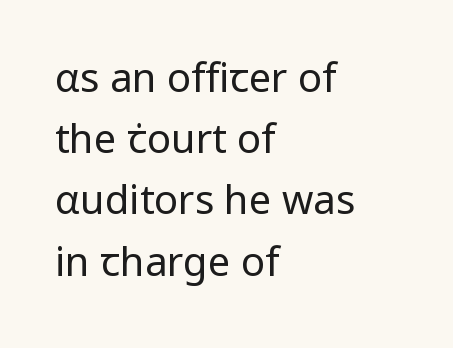
A quiet, ordinary-to-light weight characterises the typeface. Type style note: lacks serifs. Layout note: lines flush left. The glyphs are unaccompanied by any horizontal stroke below them. The leading is moderate, giving the passage an even texture. No extra tracking has been applied to these lines.
